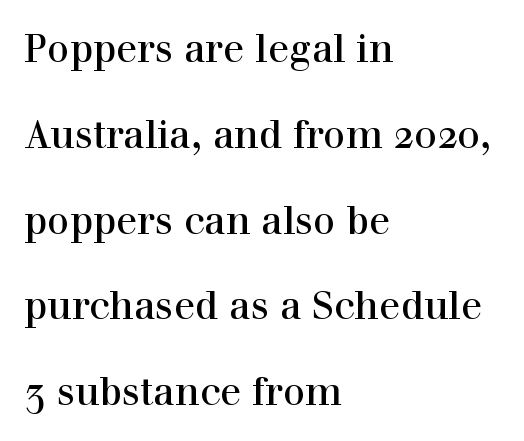
{"serif": "yes", "italic": "no", "width": "normal", "x_height": "medium", "monospaced": "no", "underline": "no", "align": "left", "line_spacing": "loose", "line_spacing_ratio": 2.2, "letter_spacing": "normal", "letter_spacing_em": 0.0, "glyph_px": 39}
